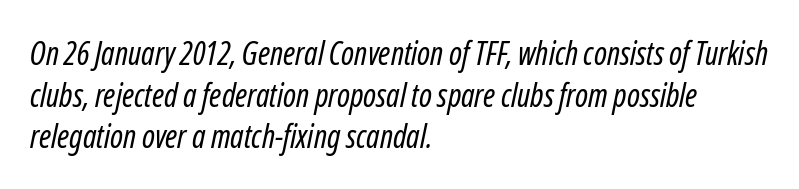
Q: Is the text bold? A: No.
Q: Is the text italic (slanted)? A: Yes, it leans right by about 12 degrees.
Q: Is the text underlined? A: No.
Q: How is the paragraph aligned? A: Left-aligned.
Q: Is the spacing between letters normal or unusually wide? A: Normal.
Q: Is the spacing between lines tight, normal or loose? A: Normal.
Q: Width (condensed, normal, or wide)? A: Condensed.
Q: Stroke contrast? A: Low.
Q: x-height? A: Medium.
Q: Monospaced? A: No.
